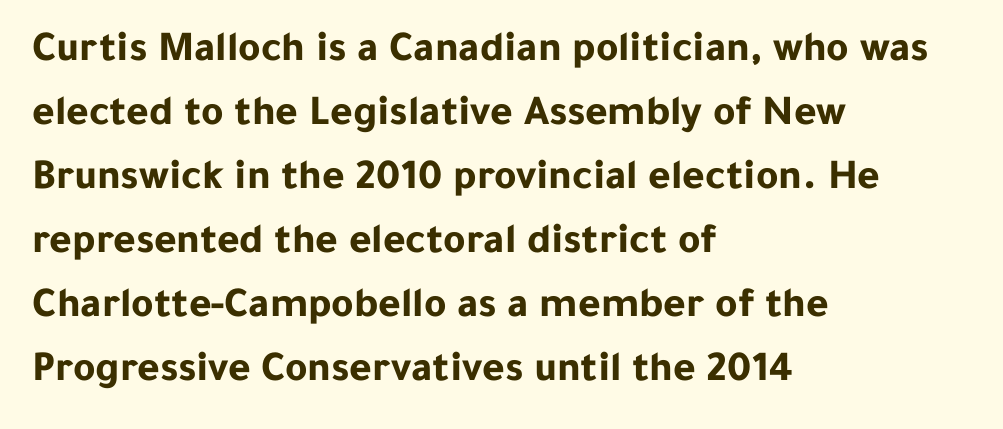
Letter spacing: default. Evenly set lines give the paragraph a standard silhouette. The face used here has the dense, thick strokes of a bold. Unlike a traditional serif, this face leaves its strokes unadorned.
